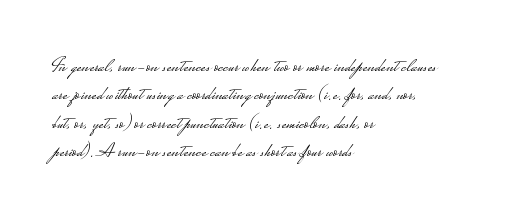
{"bold": "no", "underline": "no", "align": "left", "line_spacing": "normal", "line_spacing_ratio": 1.42, "letter_spacing": "normal", "letter_spacing_em": 0.0, "glyph_px": 20}
